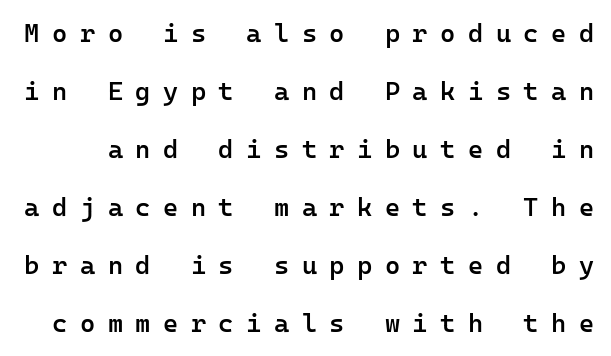
Glance below the letters and you will spot only blank space. The letterforms stand isolated, each surrounded by extra space. Successive baselines arrive slowly, with a big drop between each. Do the letters lean? They stand straight. Summary of weight: moderately heavy, a semibold.
